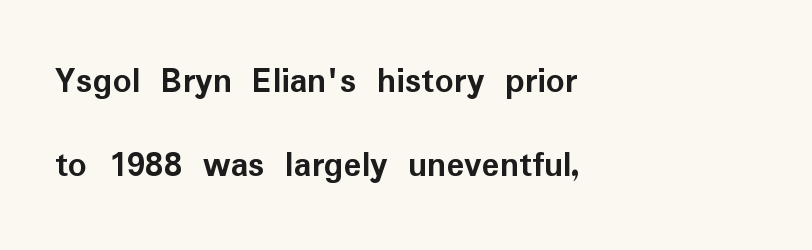
{"serif": "no", "italic": "no", "bold": "yes", "weight": "semibold", "width": "normal", "stroke_contrast": "low", "x_height": "medium", "monospaced": "no", "underline": "no", "align": "left", "line_spacing": "loose", "line_spacing_ratio": 2.27, "letter_spacing": "normal", "letter_spacing_em": 0.0, "glyph_px": 37}
